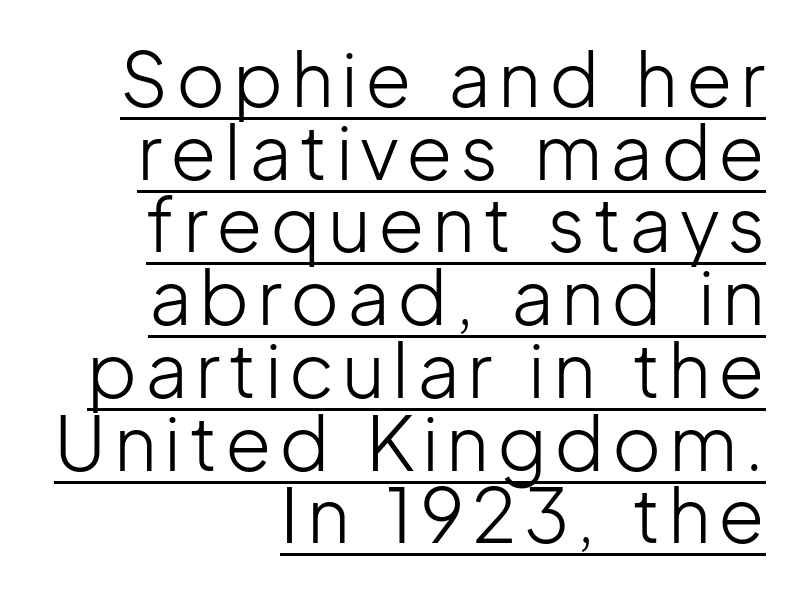
The image shows 75 px light sans-serif type, upright; set right-aligned, tight line spacing (0.97x), underlined; low stroke contrast and a medium x-height.
